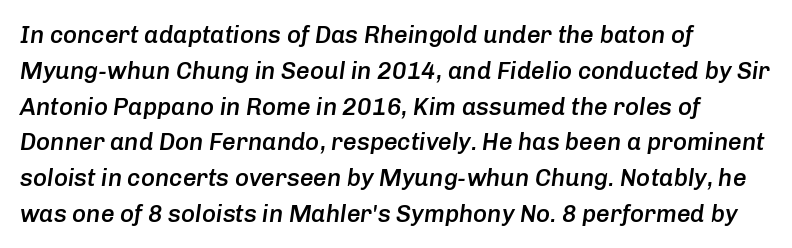
The leading is moderate, giving the passage an even texture. Emphasis-style slanted type is in use. Every letter is mildly thick-stroked: semibold rather than bold. The foot of each line stays bare and open. Line starts are locked; line ends wander. There is no visible air inserted between adjacent glyphs.
